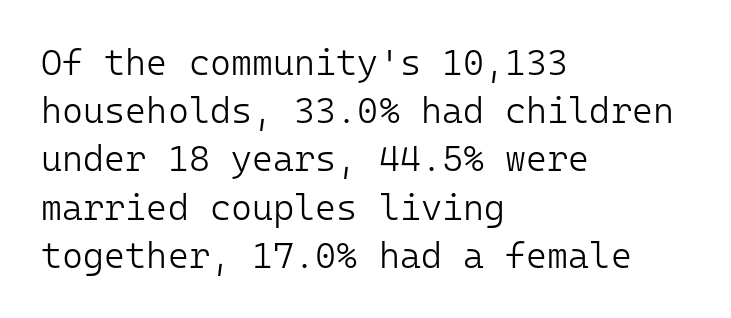
The vertical gap from one line to the next is medium. You can tell from the bare stems that sans-serif type was used. A roman cut, with each character standing at attention. No extra ink here — the face is not bold. Nobody touched the tracking dial on this one. Short and long lines alike share a common starting point at left.
